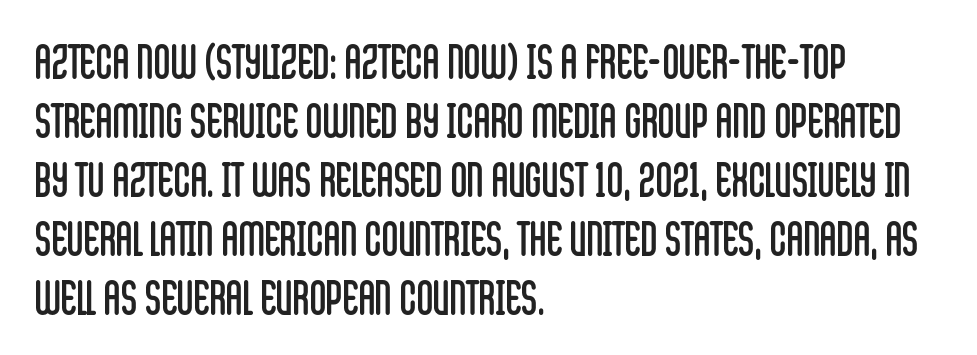
The image shows 46 px regular-weight, condensed sans-serif type, upright; set left-aligned, normal line spacing (1.28x), normal letter spacing, not underlined; low stroke contrast and a large x-height.
